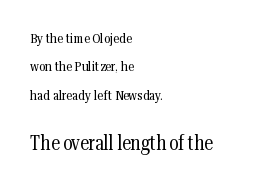
{"italic": "no", "bold": "no", "underline": "no", "align": "left", "line_spacing": "loose", "line_spacing_ratio": 2.02, "letter_spacing": "normal", "letter_spacing_em": 0.0, "larger_block": "second", "size_ratio": 1.43, "glyph_px": 20}
